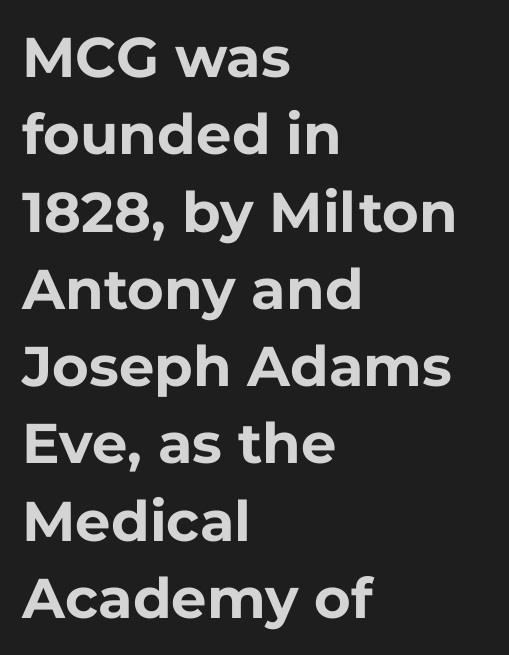
{"serif": "no", "italic": "no", "bold": "yes", "weight": "bold", "width": "normal", "stroke_contrast": "low", "x_height": "medium", "monospaced": "no", "underline": "no", "align": "left", "line_spacing": "normal", "line_spacing_ratio": 1.38, "letter_spacing": "normal", "letter_spacing_em": 0.0, "glyph_px": 56}
